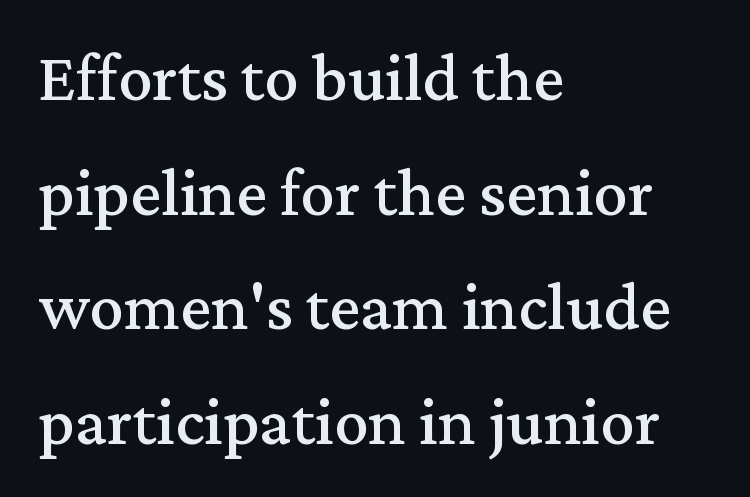
The image shows 69 px serif type, upright; set left-aligned, normal line spacing (1.66x), normal letter spacing, not underlined; medium stroke contrast and a medium x-height.
